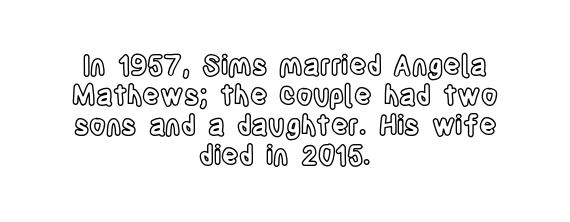
Q: Is the text italic (slanted)? A: No, it is upright.
Q: Is the text underlined? A: No.
Q: How is the paragraph aligned? A: Centered.
Q: Is the spacing between letters normal or unusually wide? A: Normal.
Q: Is the spacing between lines tight, normal or loose? A: Tight.
